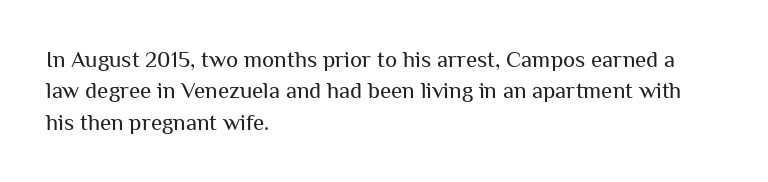
One glance says typical: line gaps are just what's usual. What stands out about the letter spacing? Nothing — it is the standard amount. This reads as an unemphasized weight, regular at the heaviest. The text block is weighted toward the left margin, trailing off unevenly rightward. Descender tails drop into unmarked territory. The specimen reads as upright at a glance.
